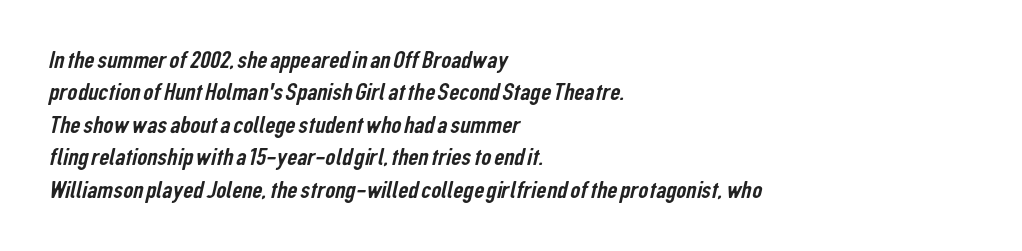
Q: Is the text underlined? A: No.
Q: How is the paragraph aligned? A: Left-aligned.
Q: Is the spacing between letters normal or unusually wide? A: Normal.
Q: Is the spacing between lines tight, normal or loose? A: Normal.
